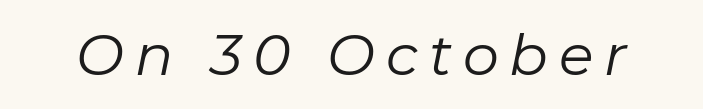
Designer's note — italics engaged. Ink coverage per letter is moderate at most. This rendering features lettering with no underline. Think of a printed novel: that variable character pitch is what you see here.
